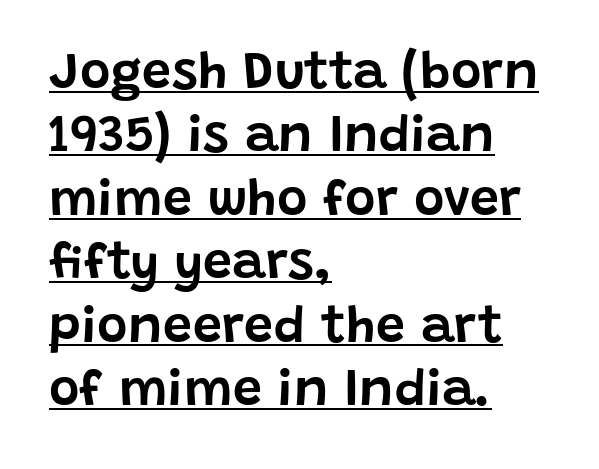
{"serif": "no", "italic": "no", "width": "normal", "stroke_contrast": "low", "x_height": "large", "monospaced": "no", "underline": "yes", "align": "left", "line_spacing_ratio": 1.22, "letter_spacing": "normal", "letter_spacing_em": 0.0, "glyph_px": 52}
